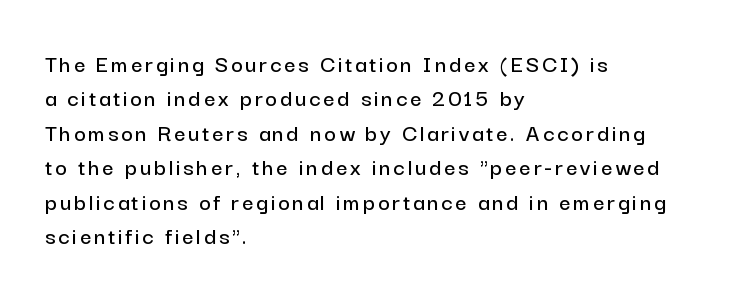
{"italic": "no", "underline": "no", "align": "left", "line_spacing": "normal", "line_spacing_ratio": 1.38, "glyph_px": 25}
